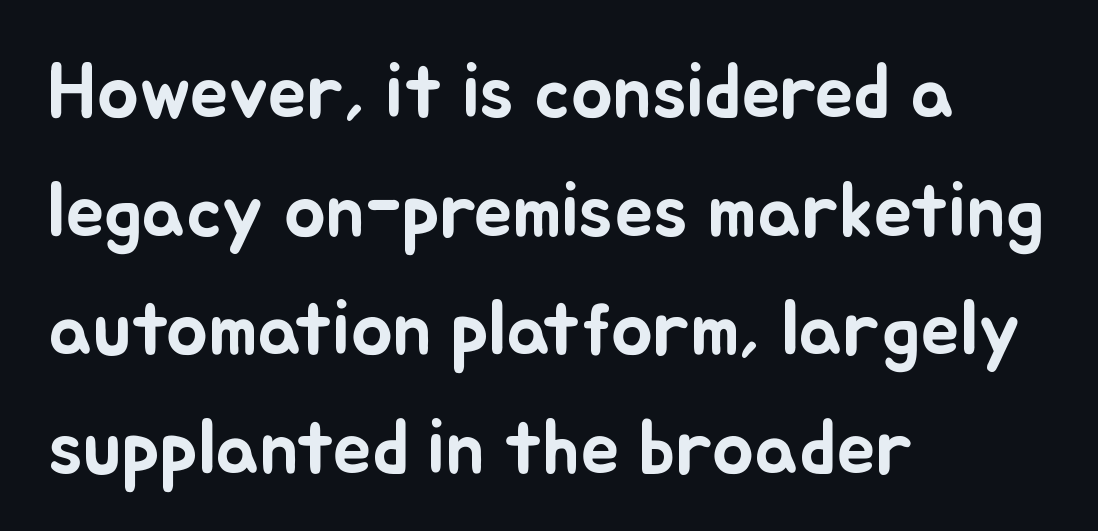
Q: Is the text italic (slanted)? A: No, it is upright.
Q: Is the text underlined? A: No.
Q: How is the paragraph aligned? A: Left-aligned.
Q: Is the spacing between letters normal or unusually wide? A: Normal.
Q: Is the spacing between lines tight, normal or loose? A: Normal.
Q: Width (condensed, normal, or wide)? A: Normal.
Q: Stroke contrast? A: Low.
Q: x-height? A: Small.
Q: Monospaced? A: No.
